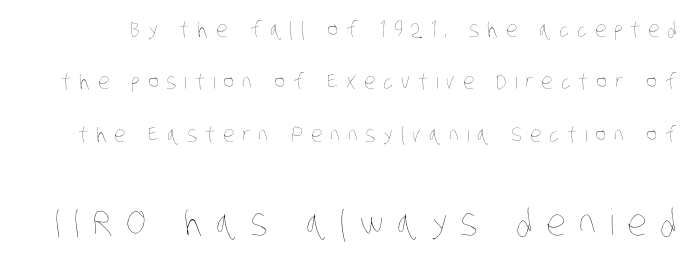
Q: Is the text bold? A: No.
Q: Is the text underlined? A: No.
Q: Is the spacing between letters normal or unusually wide? A: Unusually wide.
Q: Is the spacing between lines tight, normal or loose? A: Loose.
Q: Which block of text is set in a larger size, the first (top) or the second (bottom)? A: The second (bottom) one.
Q: Width (condensed, normal, or wide)? A: Condensed.
Q: Stroke contrast? A: Low.
Q: x-height? A: Large.
Q: Monospaced? A: No.
